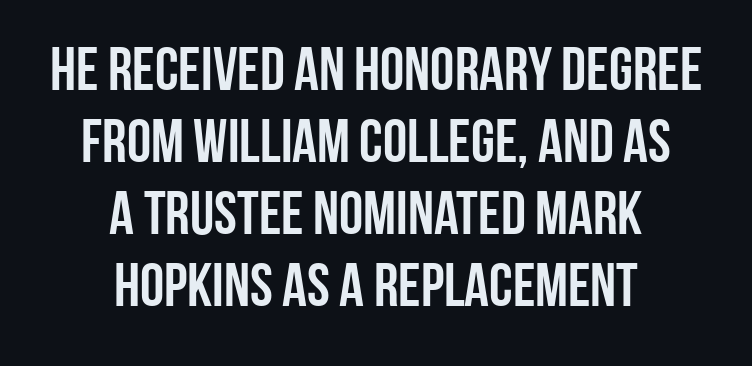
One-word summary of the alignment: center. The letters sit at their default tracking, neither squeezed nor spread. Any mark beneath the type? The region is blank. The designer went with a sans here, leaving each stem footless. Note the varied advance widths — an 'i' is clearly narrower than an 'm'. The typography opts for an upright posture over an oblique one.
